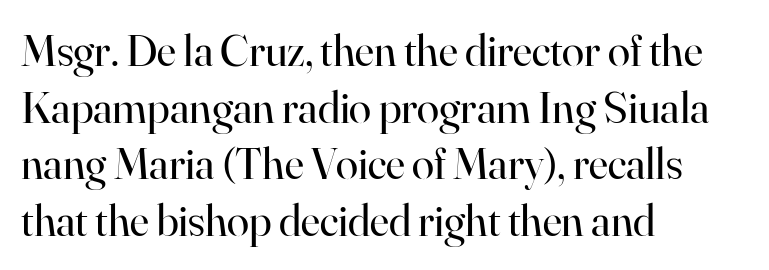
The image shows 45 px regular-weight serif type, upright; set left-aligned, normal line spacing (1.26x), normal letter spacing, not underlined; high stroke contrast and a small x-height.
